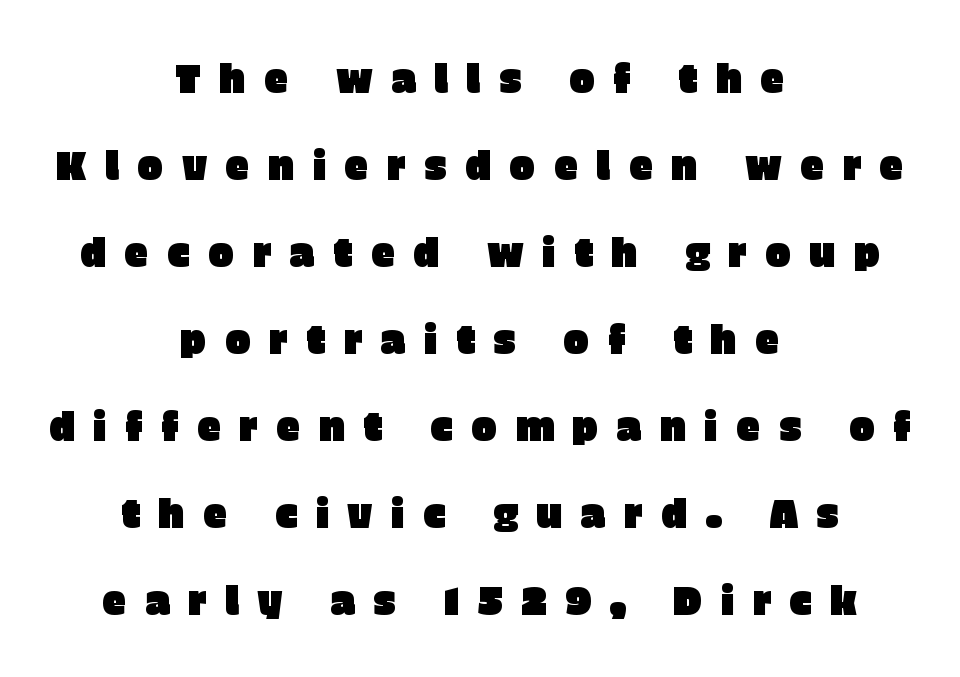
The image shows 39 px sans-serif type, upright; set centered, loose line spacing (2.23x), unusually wide letter spacing (+0.46 em), not underlined; low stroke contrast and a large x-height.
